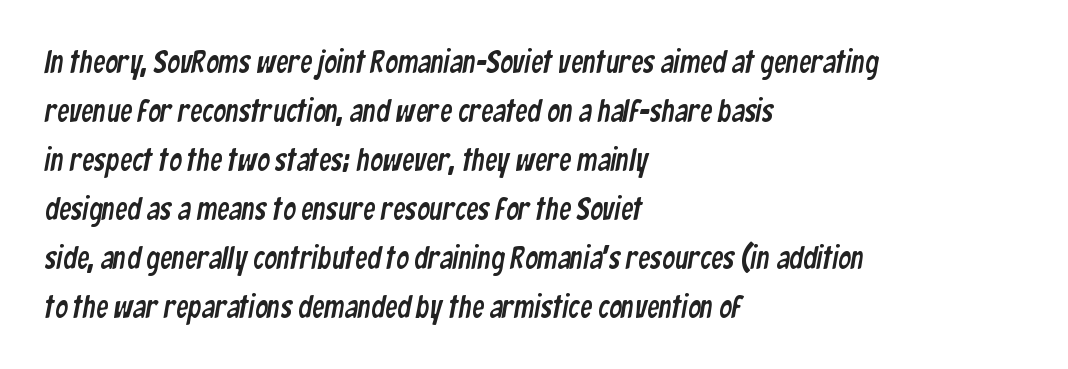
{"serif": "no", "width": "condensed", "stroke_contrast": "low", "x_height": "medium", "monospaced": "no", "underline": "no", "align": "left", "line_spacing": "normal", "line_spacing_ratio": 1.58, "letter_spacing": "normal", "letter_spacing_em": 0.0, "glyph_px": 31}
